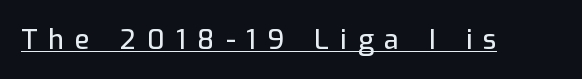
The image shows 27 px text type, upright; set unusually wide letter spacing (+0.42 em), underlined.
